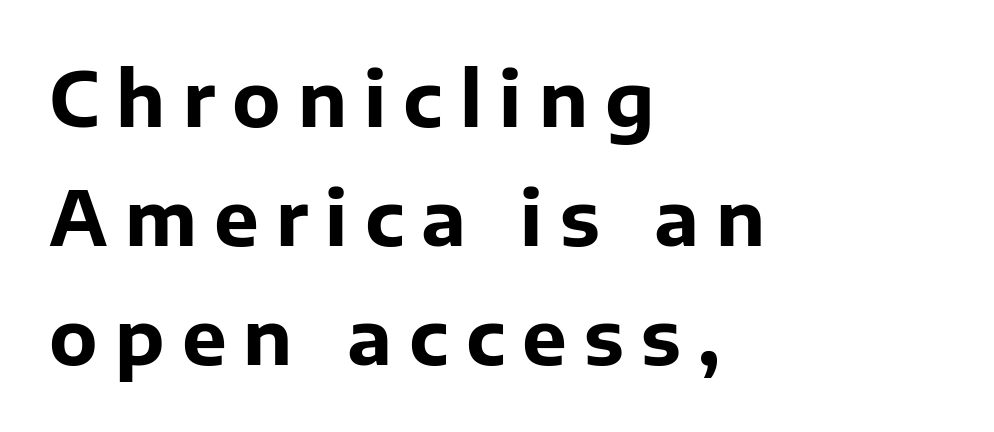
The image shows 75 px bold sans-serif type, upright; set left-aligned, normal line spacing (1.59x), unusually wide letter spacing (+0.23 em), not underlined; low stroke contrast and a medium x-height.
